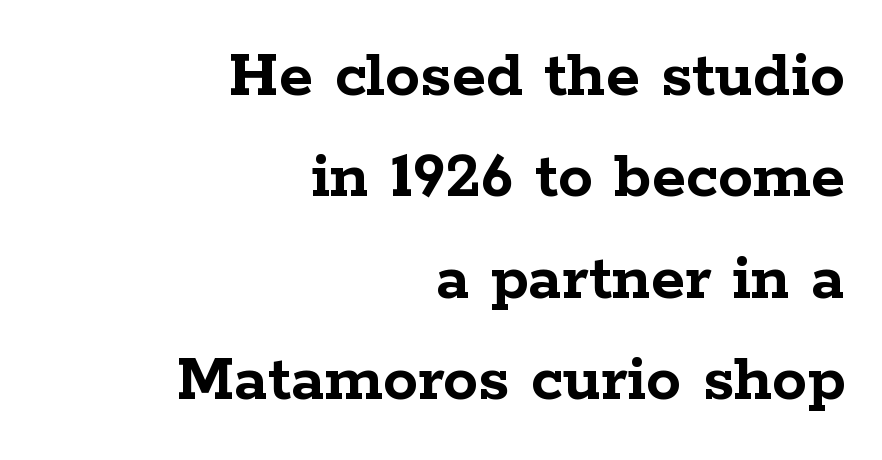
{"serif": "yes", "italic": "no", "bold": "yes", "weight": "semibold", "width": "wide", "stroke_contrast": "low", "x_height": "medium", "monospaced": "no", "underline": "no", "align": "right", "line_spacing": "normal", "line_spacing_ratio": 1.45, "letter_spacing": "normal", "letter_spacing_em": 0.0, "glyph_px": 70}
